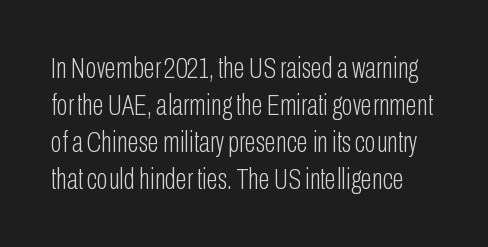
{"serif": "no", "italic": "no", "bold": "no", "weight": "light", "width": "condensed", "stroke_contrast": "low", "x_height": "medium", "monospaced": "no", "underline": "no", "line_spacing_ratio": 1.23, "letter_spacing": "normal", "letter_spacing_em": 0.0, "glyph_px": 30}
